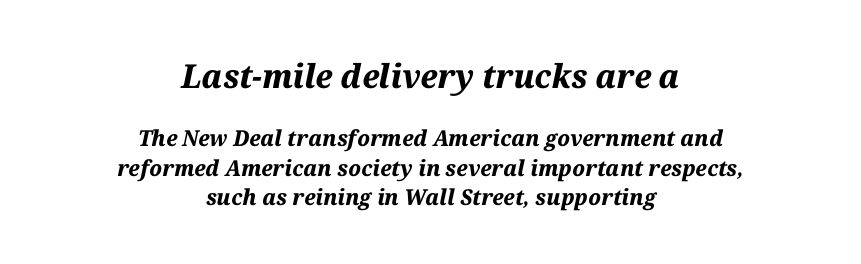
The image shows 33 px bold type, italic (leaning right); set centered, normal line spacing (1.33x), normal letter spacing, not underlined; the first (top) block is 1.5x larger; medium stroke contrast and a medium x-height.
